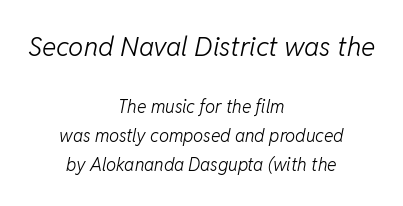
Emphasis-style slanted type is in use. Block one is the big one; block two sits smaller underneath. Words float on clear page, feet unadorned. Does extra space separate the letters? No, they use regular spacing.
